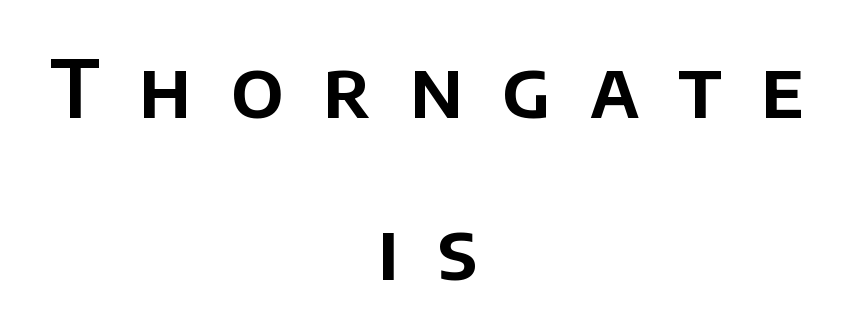
Look at the bottom of the vertical strokes: they stop flat, with no serifs. Type without underlining. A student would call this center alignment; a typographer would say set centered. Think of a printed novel: that variable character pitch is what you see here.
